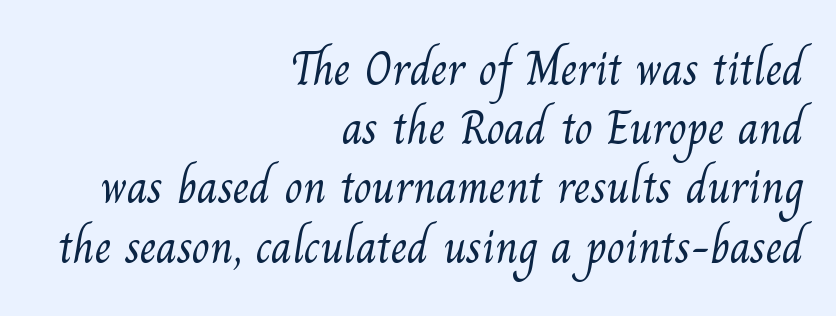
{"serif": "yes", "bold": "no", "weight": "light", "width": "normal", "stroke_contrast": "medium", "x_height": "small", "monospaced": "no", "underline": "no", "align": "right", "line_spacing": "normal", "line_spacing_ratio": 1.26, "letter_spacing": "normal", "letter_spacing_em": 0.0, "glyph_px": 47}
